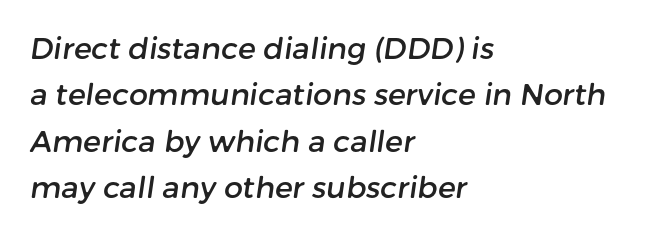
The image shows 30 px sans-serif type; set left-aligned, normal line spacing (1.55x), normal letter spacing, not underlined; low stroke contrast and a medium x-height.
